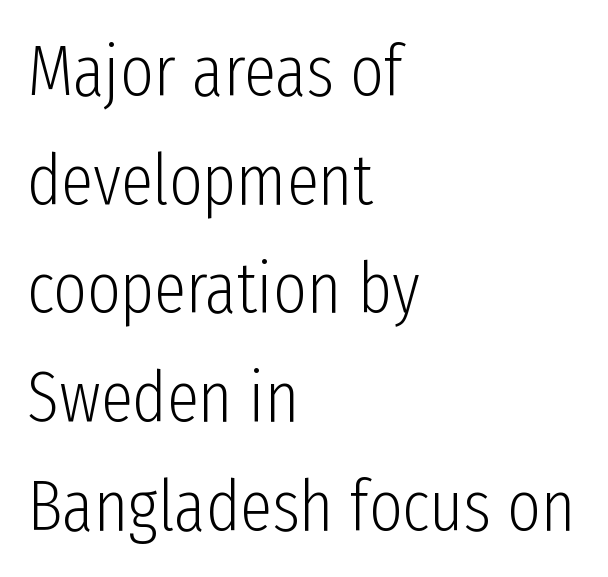
The image shows 72 px light, condensed sans-serif type, upright; set left-aligned, normal line spacing (1.51x), normal letter spacing, not underlined; low stroke contrast and a medium x-height.
